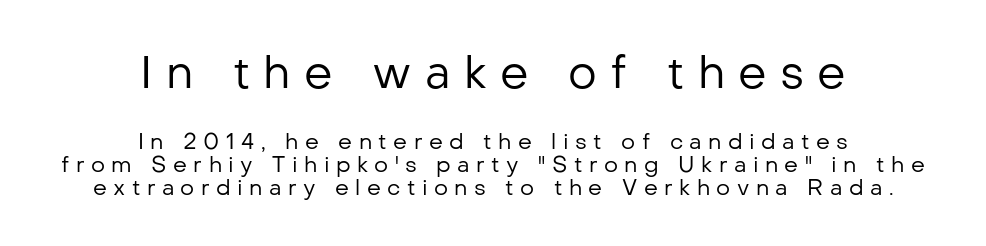
The image shows 45 px regular-weight sans-serif type, upright; set centered, tight line spacing (1.04x), unusually wide letter spacing (+0.29 em), not underlined; the first (top) block is 2.05x larger; low stroke contrast and a medium x-height.
